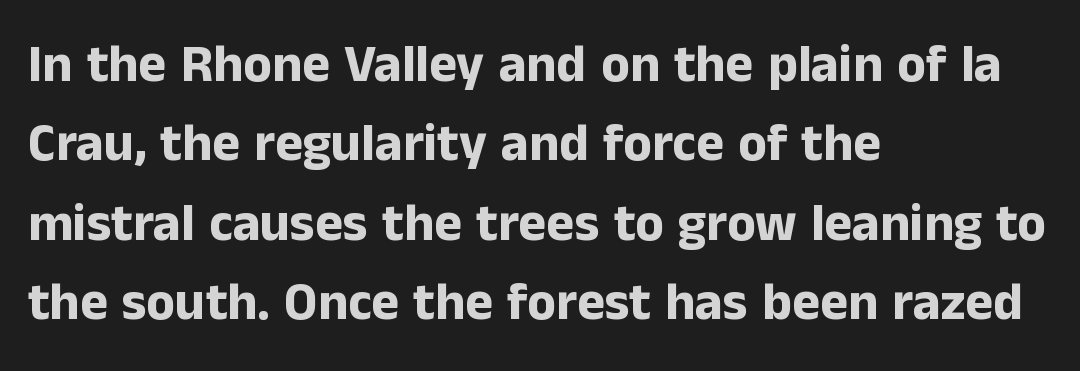
Font category for this specimen: sans-serif. The font's upright variant was chosen for this text. Students, observe: this is what conventionally led text looks like. These lines keep a tight, regular rhythm from letter to letter. Rule under the text: the space is simply empty. I'd describe the lettering as bold — thick and assertive.
